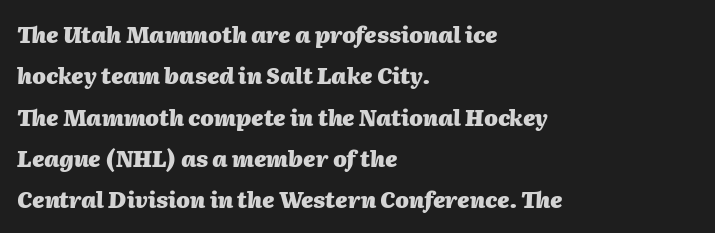
{"italic": "yes", "lean": "right", "slant_degrees": 2, "bold": "yes", "underline": "no", "align": "left", "line_spacing_ratio": 1.88, "letter_spacing": "normal", "letter_spacing_em": 0.0, "glyph_px": 22}
